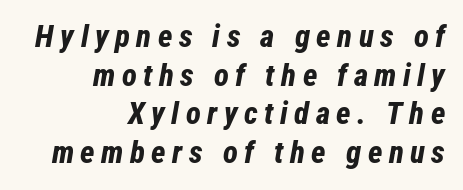
Q: Is the text bold? A: Yes.
Q: Is the text italic (slanted)? A: Yes, it leans right by about 12 degrees.
Q: Is the text underlined? A: No.
Q: How is the paragraph aligned? A: Right-aligned.
Q: Is the spacing between letters normal or unusually wide? A: Unusually wide.
Q: Is the spacing between lines tight, normal or loose? A: Normal.
Q: Width (condensed, normal, or wide)? A: Condensed.
Q: Stroke contrast? A: Low.
Q: x-height? A: Medium.
Q: Monospaced? A: No.
